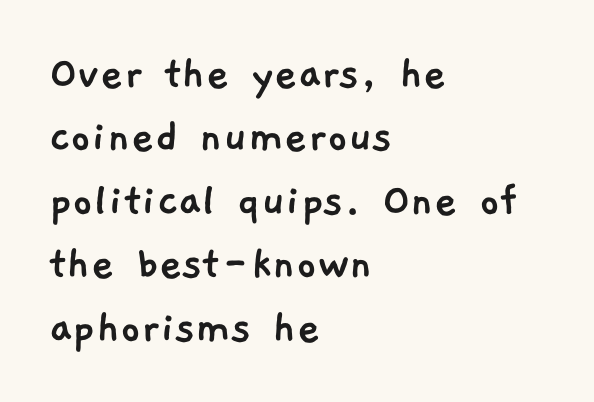
The image shows 50 px sans-serif type; set left-aligned, normal line spacing (1.27x), normal letter spacing, not underlined; low stroke contrast and a medium x-height.
